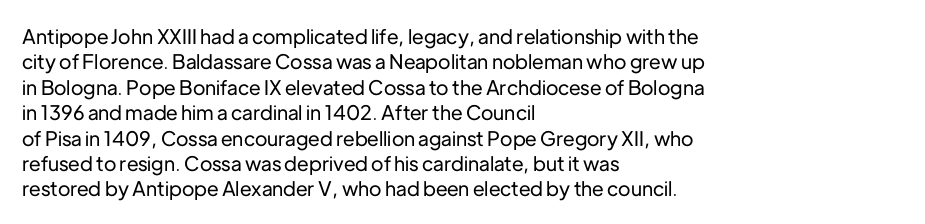
The image shows 20 px text type, upright; set left-aligned, normal line spacing (1.27x), normal letter spacing, not underlined.
